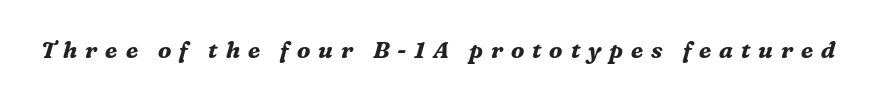
Q: Is the text bold? A: Yes.
Q: Is the text italic (slanted)? A: Yes, it leans right by about 16 degrees.
Q: Is the text underlined? A: No.
Q: Is the spacing between letters normal or unusually wide? A: Unusually wide.
